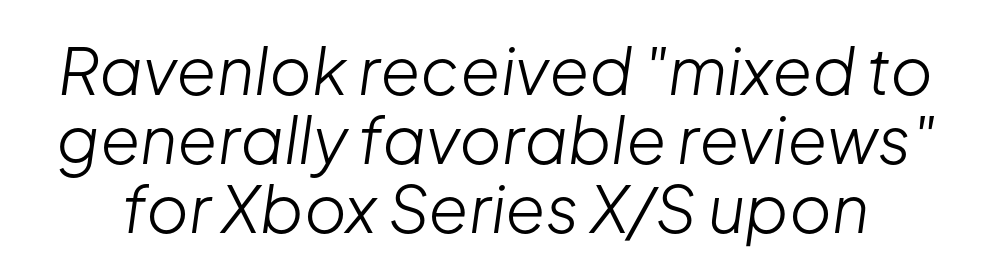
Q: Is the text bold? A: No.
Q: Is the text italic (slanted)? A: Yes, it leans right by about 8 degrees.
Q: Is the text underlined? A: No.
Q: Is the spacing between letters normal or unusually wide? A: Normal.
Q: Is the spacing between lines tight, normal or loose? A: Tight.
Q: Width (condensed, normal, or wide)? A: Normal.
Q: Stroke contrast? A: Low.
Q: x-height? A: Medium.
Q: Monospaced? A: No.
